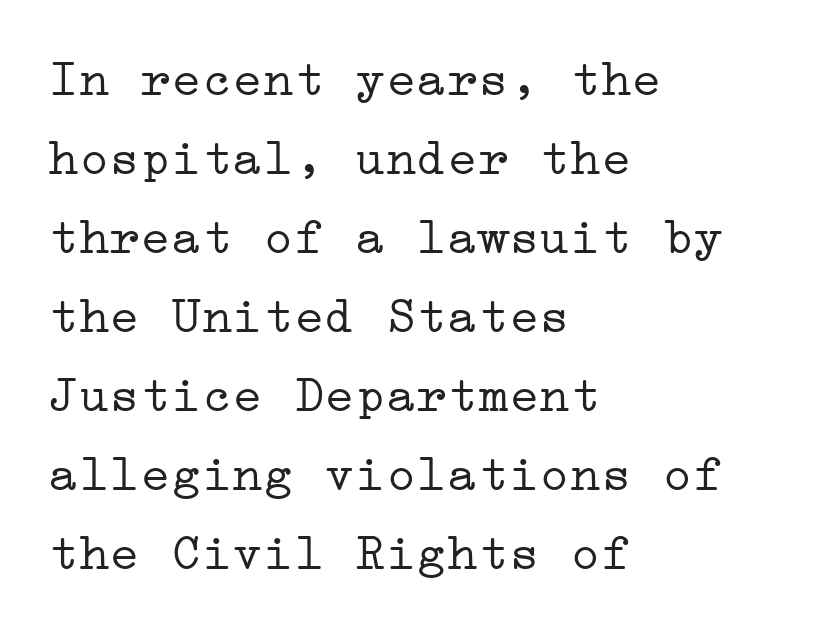
{"serif": "yes", "italic": "no", "bold": "no", "weight": "light", "width": "wide", "stroke_contrast": "low", "x_height": "medium", "underline": "no", "align": "left", "line_spacing": "normal", "line_spacing_ratio": 1.55, "letter_spacing": "normal", "letter_spacing_em": 0.0, "glyph_px": 51}
